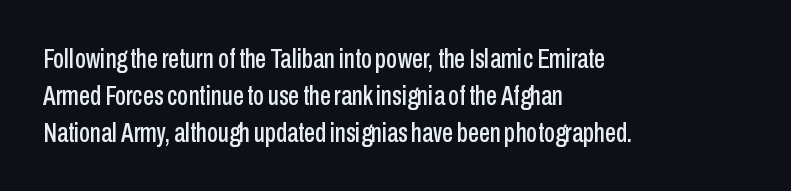
Q: Is the text italic (slanted)? A: No, it is upright.
Q: Is the typeface a serif or a sans-serif typeface? A: Sans-serif.
Q: Is the text underlined? A: No.
Q: How is the paragraph aligned? A: Left-aligned.
Q: Is the spacing between letters normal or unusually wide? A: Normal.
Q: Is the spacing between lines tight, normal or loose? A: Normal.
Q: Width (condensed, normal, or wide)? A: Condensed.
Q: Stroke contrast? A: Low.
Q: x-height? A: Medium.
Q: Monospaced? A: No.
